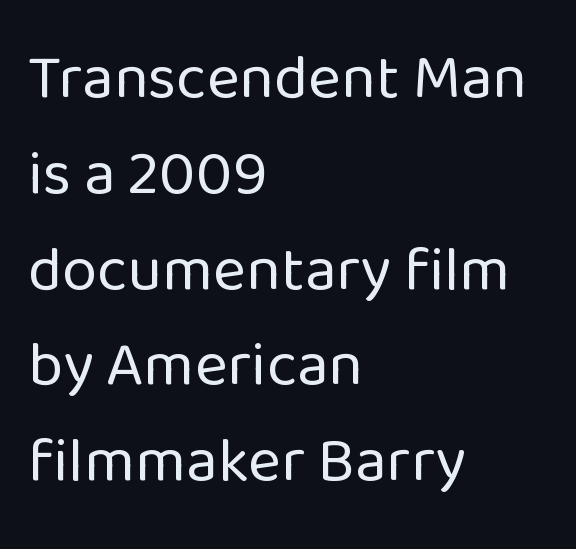
Q: Is the text bold? A: No.
Q: Is the text italic (slanted)? A: No, it is upright.
Q: Is the typeface a serif or a sans-serif typeface? A: Sans-serif.
Q: Is the text underlined? A: No.
Q: How is the paragraph aligned? A: Left-aligned.
Q: Is the spacing between letters normal or unusually wide? A: Normal.
Q: Is the spacing between lines tight, normal or loose? A: Normal.
Q: Width (condensed, normal, or wide)? A: Normal.
Q: Stroke contrast? A: Low.
Q: x-height? A: Medium.
Q: Monospaced? A: No.
